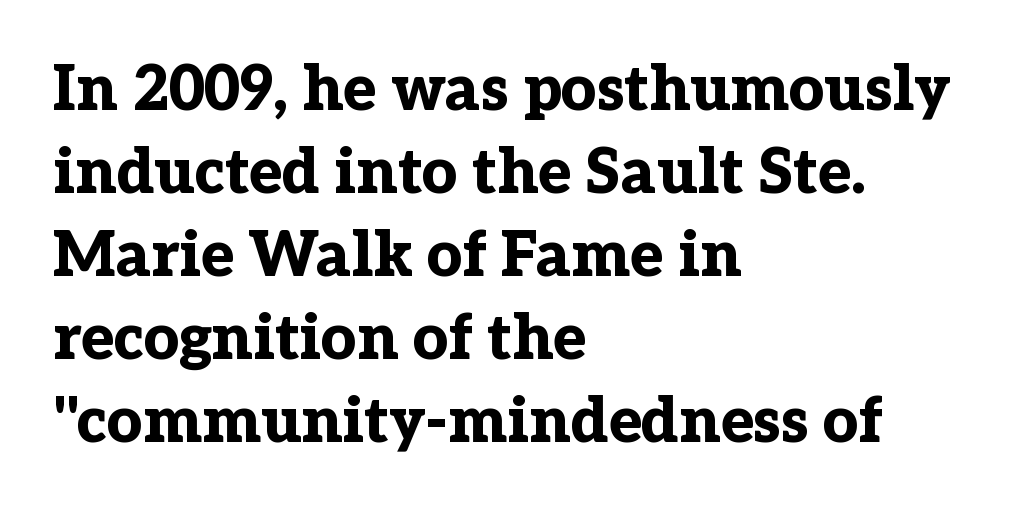
{"serif": "yes", "italic": "no", "bold": "yes", "weight": "bold", "width": "normal", "stroke_contrast": "low", "x_height": "medium", "monospaced": "no", "underline": "no", "align": "left", "line_spacing": "normal", "line_spacing_ratio": 1.34, "letter_spacing": "normal", "letter_spacing_em": 0.0, "glyph_px": 62}
